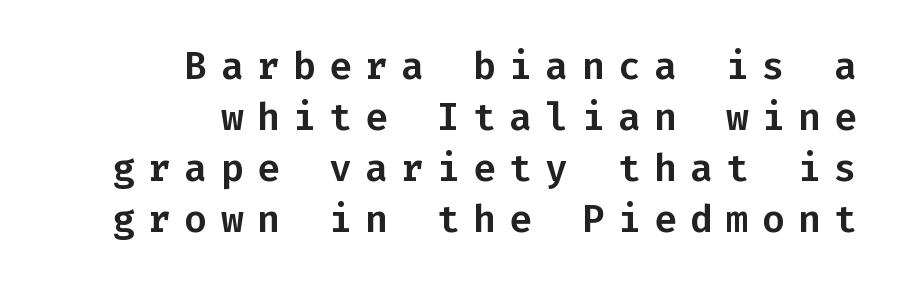
{"serif": "no", "italic": "no", "width": "normal", "stroke_contrast": "low", "x_height": "medium", "monospaced": "yes", "underline": "no", "align": "right", "line_spacing": "normal", "line_spacing_ratio": 1.34, "letter_spacing": "wide", "letter_spacing_em": 0.35, "glyph_px": 38}
